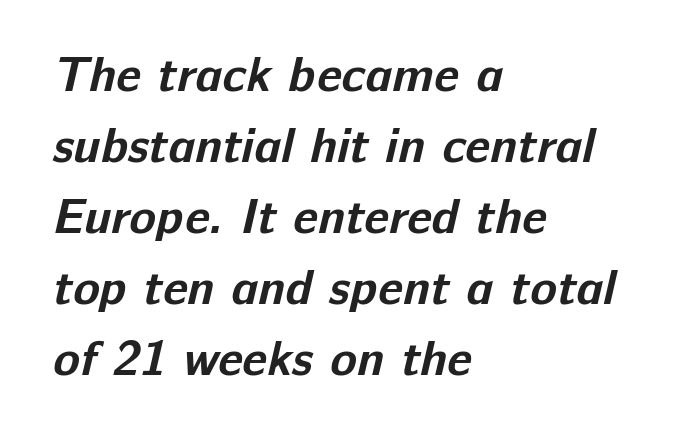
{"serif": "no", "bold": "yes", "weight": "bold", "width": "normal", "stroke_contrast": "low", "x_height": "medium", "monospaced": "no", "underline": "no", "align": "left", "line_spacing": "normal", "line_spacing_ratio": 1.45, "letter_spacing": "normal", "letter_spacing_em": 0.0, "glyph_px": 49}
